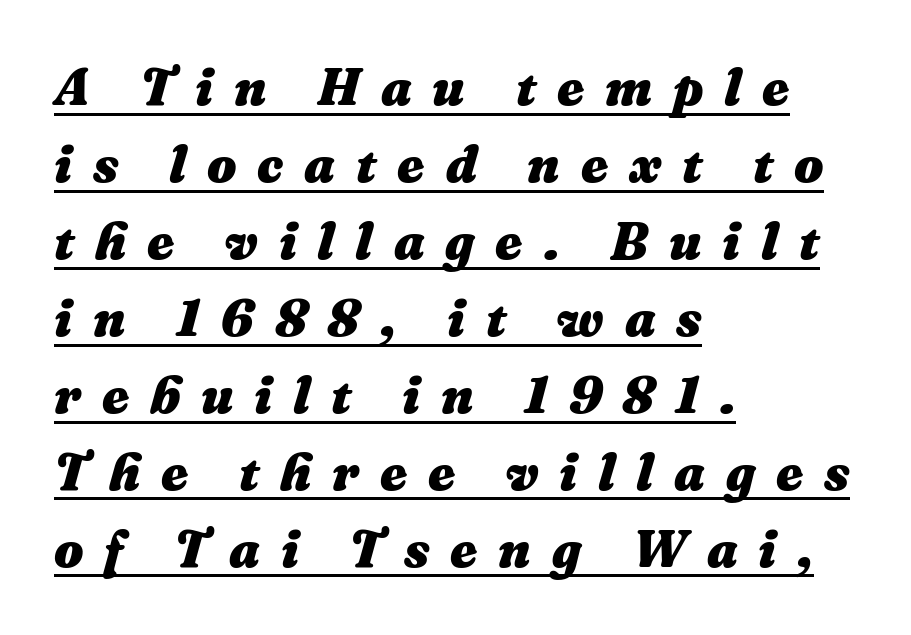
The image shows 52 px heavy type, italic (leaning right); set left-aligned, normal line spacing (1.48x), unusually wide letter spacing (+0.4 em), underlined; medium stroke contrast and a medium x-height.
